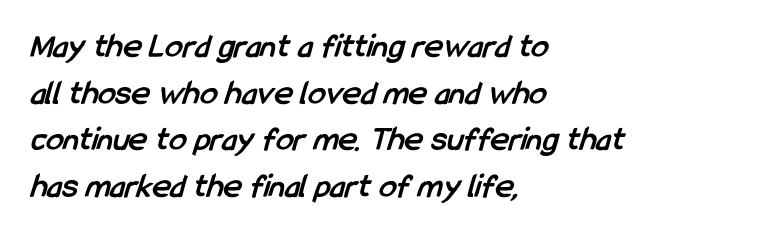
The image shows 35 px semibold, condensed sans-serif type; set left-aligned, normal line spacing (1.33x), normal letter spacing, not underlined; low stroke contrast and a medium x-height.
